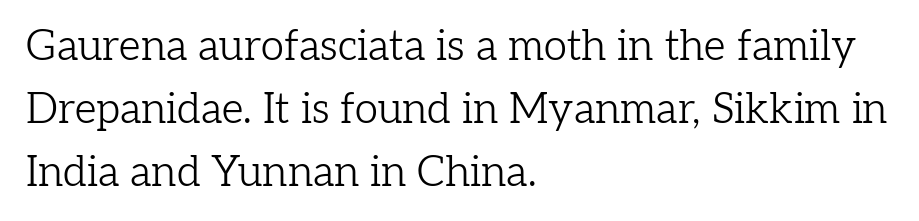
The image shows 42 px light serif type, upright; set left-aligned, normal line spacing (1.5x), normal letter spacing, not underlined; low stroke contrast and a medium x-height.
